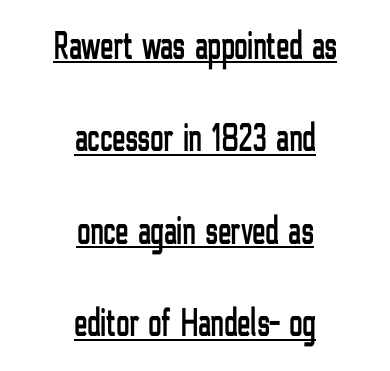
Q: Is the text italic (slanted)? A: No, it is upright.
Q: Is the typeface a serif or a sans-serif typeface? A: Sans-serif.
Q: Is the text underlined? A: Yes.
Q: How is the paragraph aligned? A: Centered.
Q: Is the spacing between letters normal or unusually wide? A: Normal.
Q: Is the spacing between lines tight, normal or loose? A: Loose.
Q: Width (condensed, normal, or wide)? A: Condensed.
Q: Stroke contrast? A: Low.
Q: x-height? A: Medium.
Q: Monospaced? A: No.
